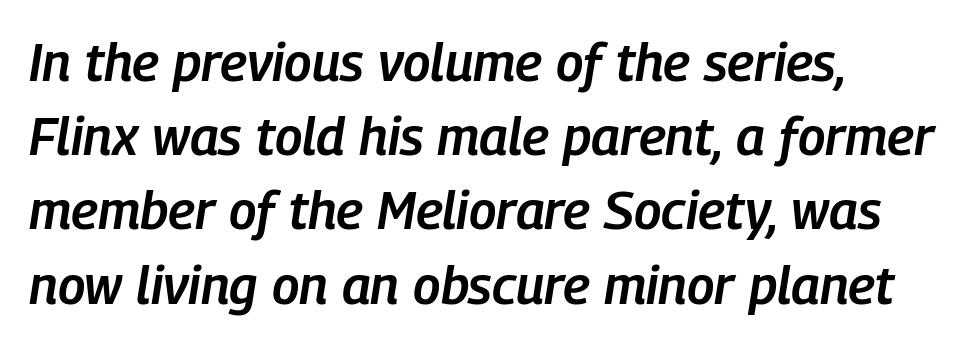
{"italic": "yes", "lean": "right", "slant_degrees": 9, "bold": "semi", "weight": "semibold", "width": "condensed", "stroke_contrast": "low", "x_height": "medium", "monospaced": "no", "underline": "no", "line_spacing": "normal", "line_spacing_ratio": 1.4, "letter_spacing": "normal", "letter_spacing_em": 0.0, "glyph_px": 53}
